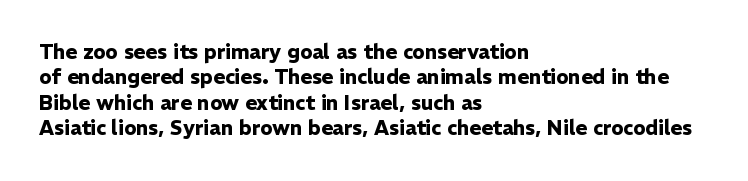
{"italic": "no", "bold": "yes", "underline": "no", "align": "left", "line_spacing": "normal", "line_spacing_ratio": 1.27, "letter_spacing": "normal", "letter_spacing_em": 0.0, "glyph_px": 20}
